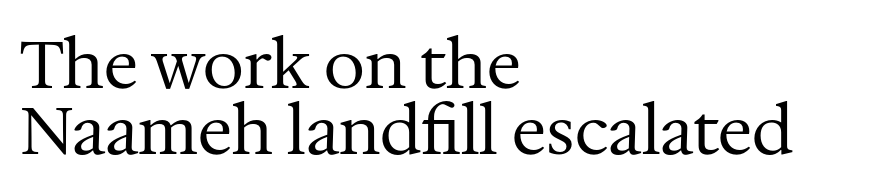
{"serif": "yes", "italic": "no", "bold": "no", "weight": "regular", "width": "normal", "stroke_contrast": "medium", "x_height": "medium", "monospaced": "no", "underline": "no", "align": "left", "line_spacing": "tight", "line_spacing_ratio": 1.0, "letter_spacing": "normal", "letter_spacing_em": 0.0, "glyph_px": 66}
